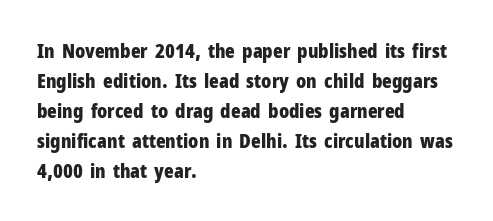
The image shows 20 px bold type, upright; set left-aligned, normal line spacing (1.5x), normal letter spacing, not underlined.
